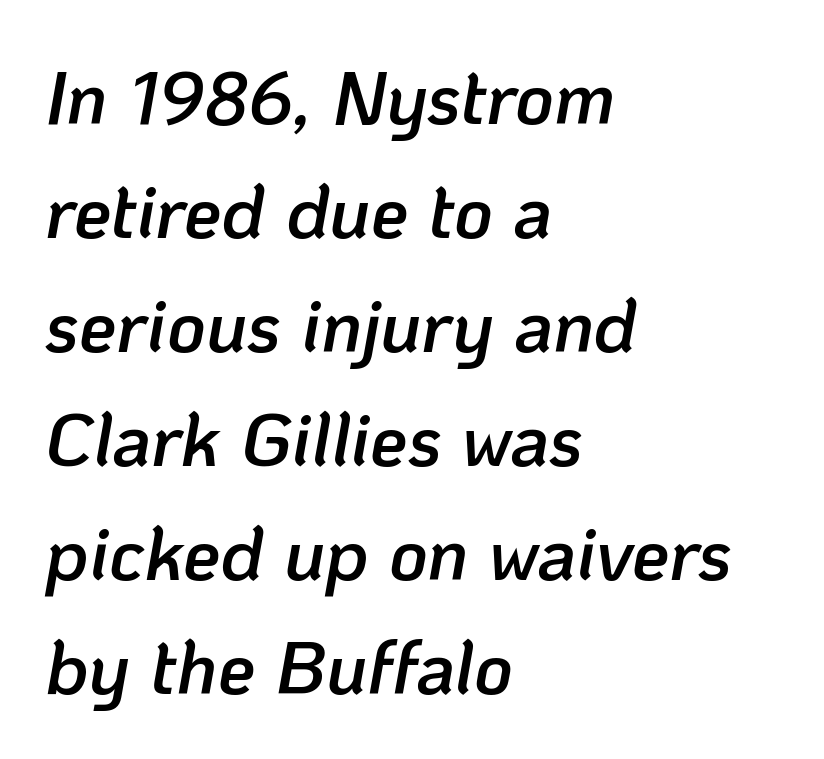
Q: Is the text bold? A: Semi-bold.
Q: Is the text italic (slanted)? A: Yes, it leans right by about 10 degrees.
Q: Is the text underlined? A: No.
Q: How is the paragraph aligned? A: Left-aligned.
Q: Is the spacing between letters normal or unusually wide? A: Normal.
Q: Is the spacing between lines tight, normal or loose? A: Normal.
Q: Width (condensed, normal, or wide)? A: Normal.
Q: Stroke contrast? A: Low.
Q: x-height? A: Medium.
Q: Monospaced? A: No.
